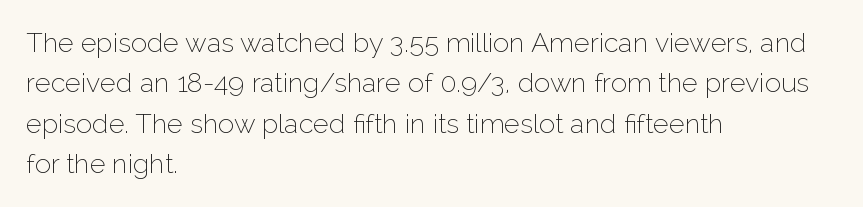
Q: Is the text bold? A: No.
Q: Is the text italic (slanted)? A: No, it is upright.
Q: Is the text underlined? A: No.
Q: How is the paragraph aligned? A: Left-aligned.
Q: Is the spacing between letters normal or unusually wide? A: Normal.
Q: Is the spacing between lines tight, normal or loose? A: Normal.
